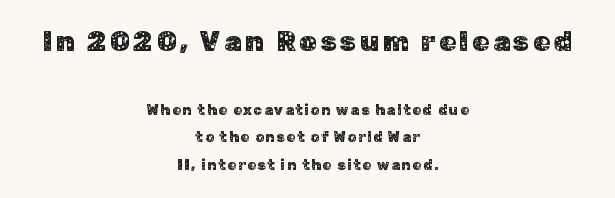
The vertical gap from one line to the next is large. A bare baseline throughout the passage. The letters advance in unequal steps, a hallmark of proportional type. Where is the straight margin? There isn't one; the lines are centered. Does the bottom block carry the larger type? No, the top block does.
